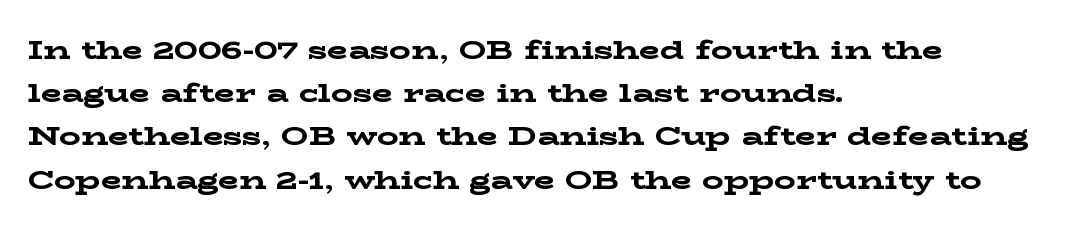
{"italic": "no", "bold": "yes", "underline": "no", "align": "left", "line_spacing": "normal", "line_spacing_ratio": 1.6, "letter_spacing": "normal", "letter_spacing_em": 0.0, "glyph_px": 27}
